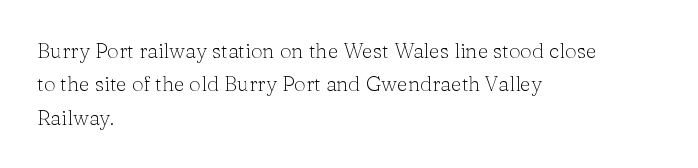
{"italic": "no", "bold": "no", "underline": "no", "align": "left", "line_spacing": "normal", "line_spacing_ratio": 1.59, "letter_spacing": "normal", "letter_spacing_em": 0.0, "glyph_px": 21}
